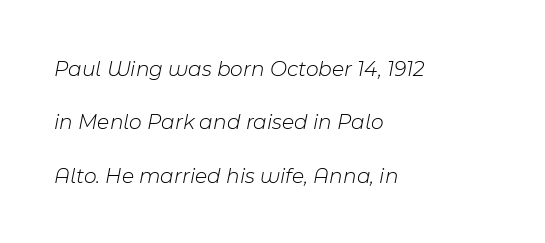
The image shows 22 px text type, italic (leaning right); set left-aligned, loose line spacing (2.43x), normal letter spacing, not underlined.
